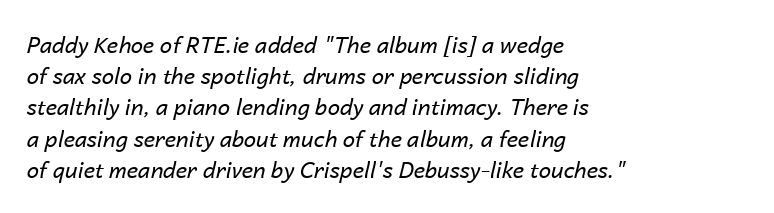
The image shows 22 px text type, italic (leaning right); set left-aligned, normal line spacing (1.42x), normal letter spacing, not underlined.
